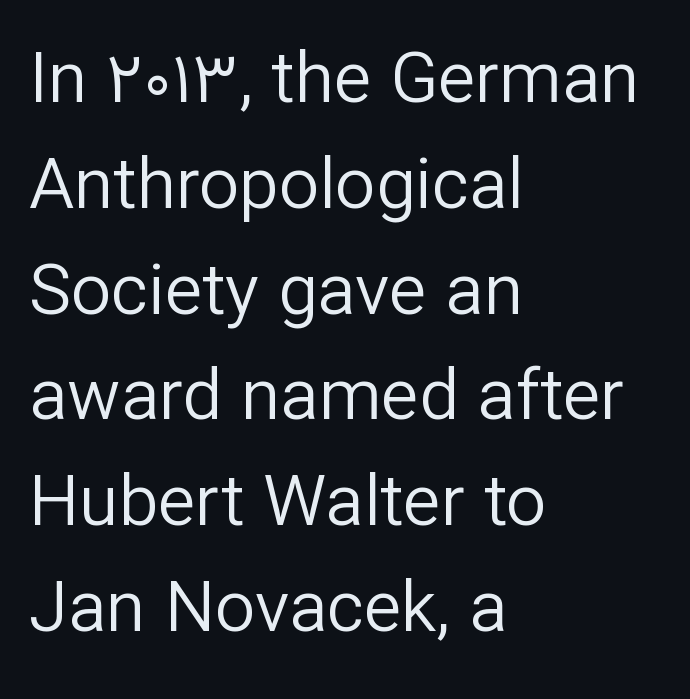
What kind of face is this? One without serifs — a sans. The passage shown stacks its lines at a standard gap. Spacing verdict: proportional, widths tailored to each character. Words float on clear page, feet unadorned. The passage shown has conventional tracking throughout. Italic? Not at all — the glyphs are vertical.
